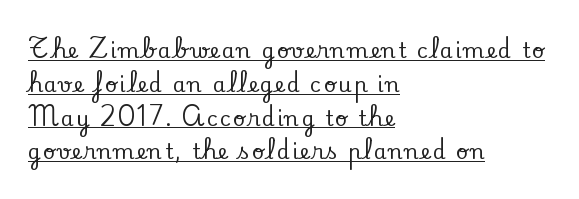
These characters rest on top of a visible drawn line. This rendering uses left alignment, leaving the right contour irregular. The rows are spaced the way most documents space them. Characters remain perfectly vertical along every line.
